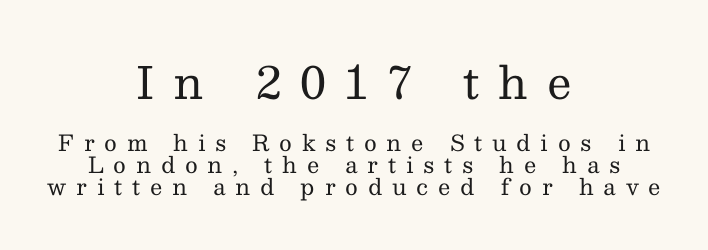
The image shows 44 px regular-weight serif type, upright; set centered, tight line spacing (1.0x), unusually wide letter spacing (+0.44 em), not underlined; the first (top) block is 2.0x larger; medium stroke contrast and a medium x-height.
